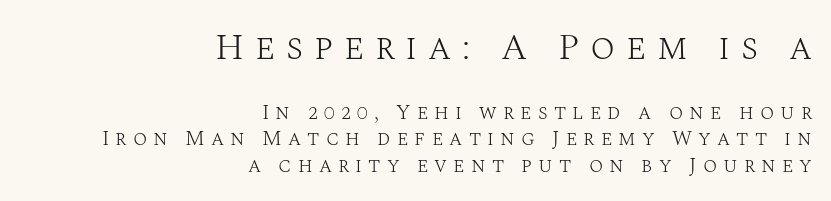
If you measured baseline to baseline, you'd find a middling distance. You could not count columns in this text — the font is proportionally spaced. This is the regular roman posture of the typeface. The gaps between neighbouring characters are conspicuously large. A typesetter would label this face a serif.
